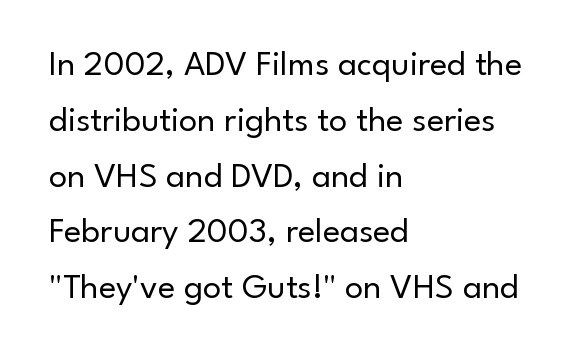
The image shows 36 px regular-weight sans-serif type, upright; set left-aligned, normal line spacing (1.55x), normal letter spacing, not underlined; low stroke contrast and a small x-height.
